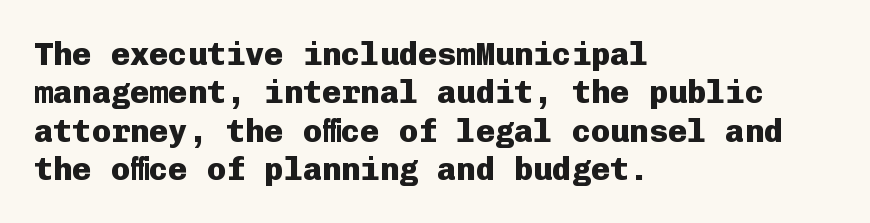
{"serif": "no", "italic": "no", "bold": "yes", "weight": "heavy", "width": "normal", "stroke_contrast": "low", "x_height": "medium", "monospaced": "yes", "underline": "no", "align": "left", "line_spacing_ratio": 1.2, "letter_spacing": "normal", "letter_spacing_em": 0.0, "glyph_px": 32}
